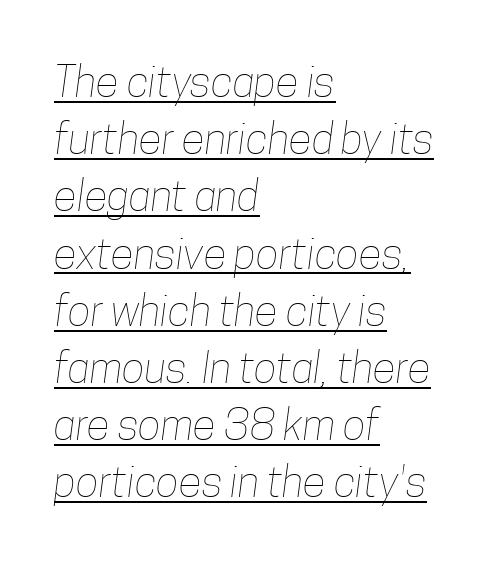
The image shows 43 px thin, condensed type; set left-aligned, normal line spacing (1.33x), normal letter spacing, underlined; low stroke contrast and a medium x-height.
